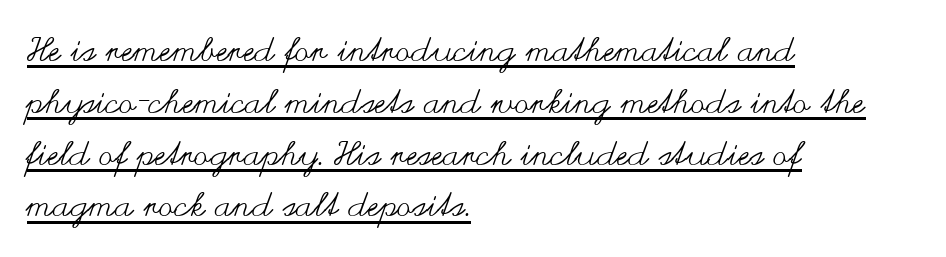
Baseline-to-baseline distance is the conventional proportion of letter height. Letters have the restrained weight of plain body copy at most. Does extra space separate the letters? No, they use regular spacing.
